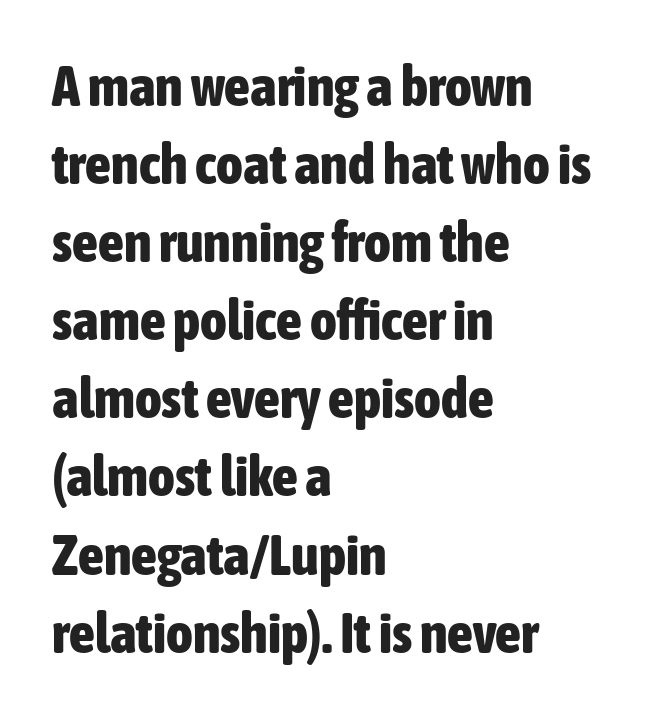
{"serif": "no", "italic": "no", "bold": "yes", "weight": "bold", "width": "condensed", "stroke_contrast": "low", "x_height": "medium", "monospaced": "no", "underline": "no", "align": "left", "line_spacing": "normal", "line_spacing_ratio": 1.37, "letter_spacing": "normal", "letter_spacing_em": 0.0, "glyph_px": 57}
